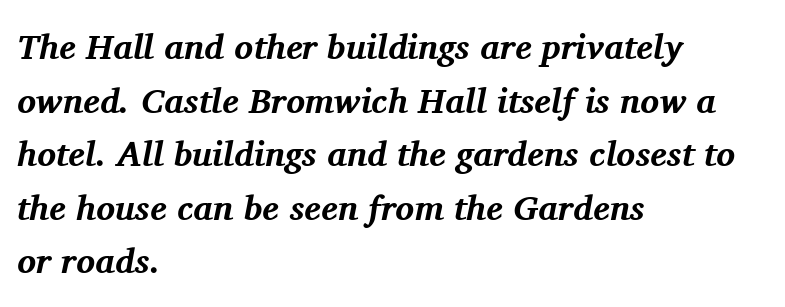
{"serif": "yes", "italic": "yes", "lean": "right", "slant_degrees": 11, "bold": "yes", "weight": "bold", "width": "normal", "stroke_contrast": "medium", "x_height": "medium", "monospaced": "no", "underline": "no", "align": "left", "line_spacing": "normal", "line_spacing_ratio": 1.53, "letter_spacing": "normal", "letter_spacing_em": 0.0, "glyph_px": 35}
